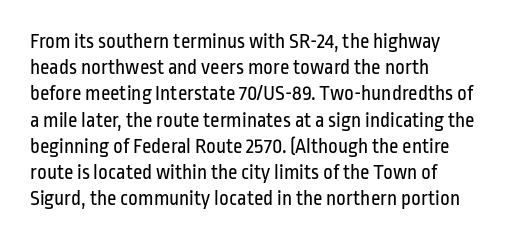
Does extra space separate the letters? No, they use regular spacing. Layout note: lines flush left. The area under the type is left untouched. This reads as an unemphasized weight, regular at the heaviest. This is roman type, the default non-slanted kind. Vertical spacing — default.
